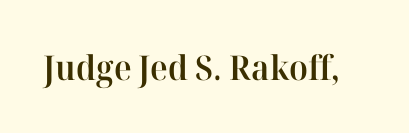
The rendering uses a semibold face; strokes are thickened but not to full bold. These lines are rendered in a variable-pitch font. Inter-character spacing is left at the font's built-in metrics. The font's upright variant was chosen for this text.
